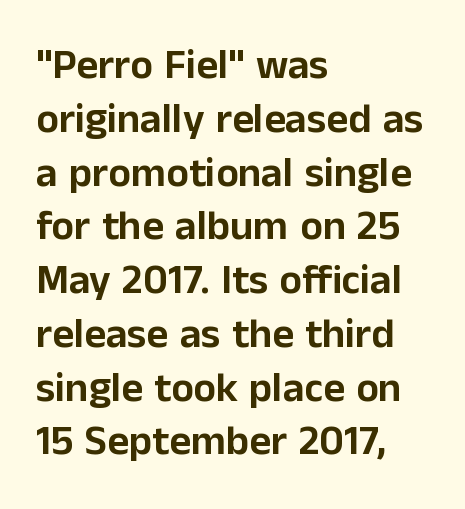
The image shows 42 px sans-serif type, upright; set left-aligned, normal line spacing (1.28x), normal letter spacing, not underlined; low stroke contrast and a medium x-height.
